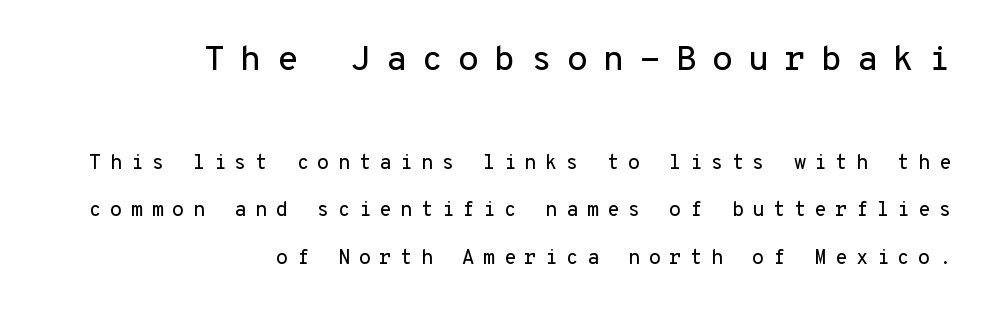
The initial chunk of copy outweighs the following chunk in type size. Looks like terminal output: every glyph gets an equal slot. Summary of vertical rhythm: relaxed, with wide interline spacing. Look at the tracking — it's clearly loosened, letters drifting apart. Layout note: lines flush right.
